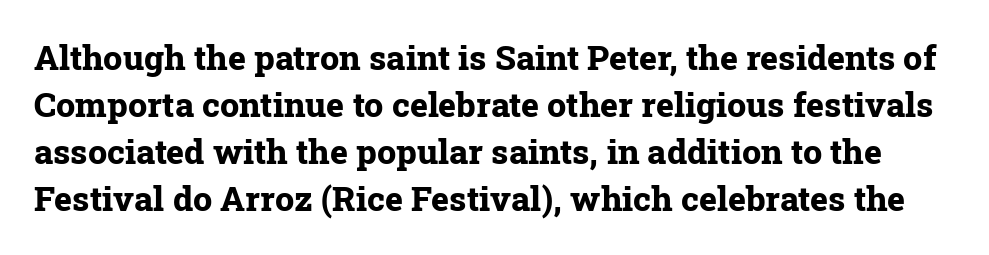
The image shows 34 px bold serif type, upright; set normal line spacing (1.38x), normal letter spacing, not underlined; low stroke contrast and a medium x-height.
